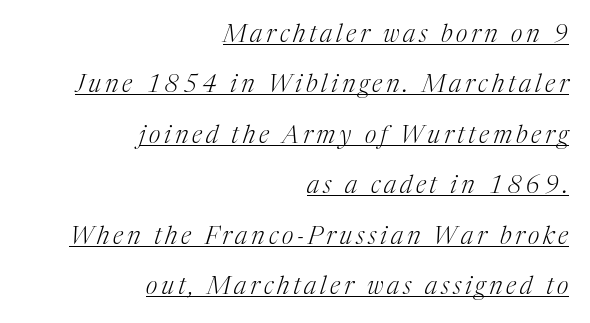
Unbolded letterforms with no extra heft. The paragraph has a hard right edge and a soft left edge. The face used here appears with an underline applied. The font's italic variant was chosen for this text. Leading is clearly above the norm, producing a sparse column.
